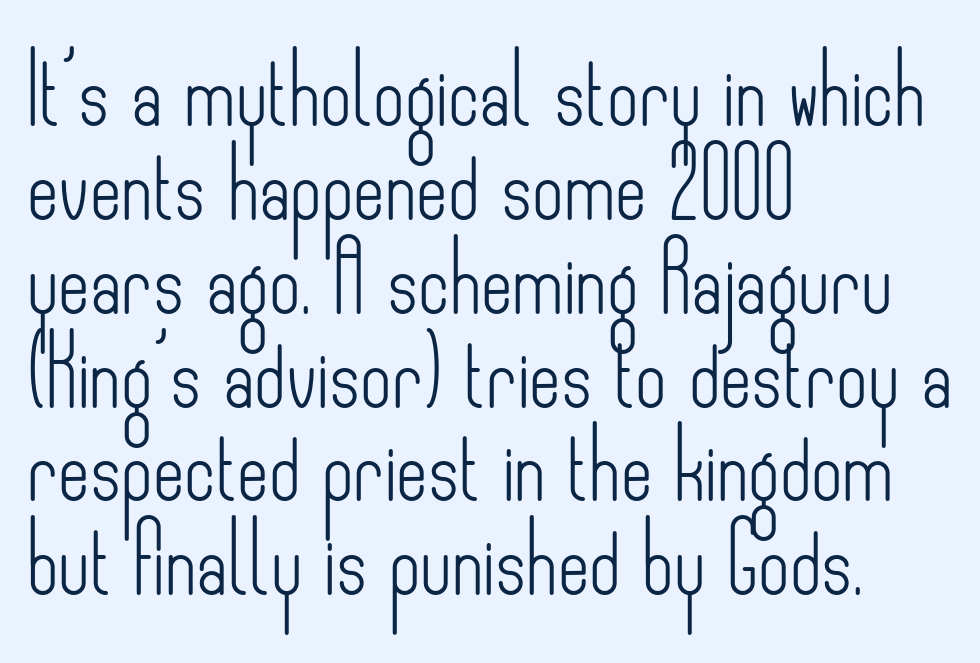
{"serif": "no", "italic": "no", "bold": "no", "weight": "light", "width": "condensed", "stroke_contrast": "low", "x_height": "small", "monospaced": "no", "underline": "no", "align": "left", "line_spacing": "normal", "line_spacing_ratio": 1.38, "letter_spacing": "normal", "letter_spacing_em": 0.0, "glyph_px": 68}
